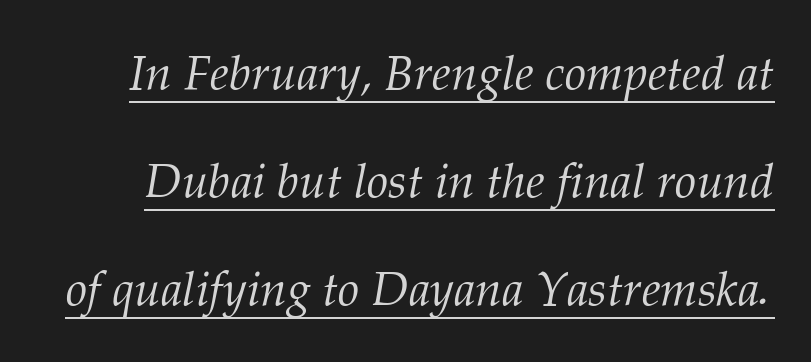
{"serif": "yes", "italic": "yes", "lean": "right", "slant_degrees": 12, "bold": "no", "weight": "light", "width": "normal", "stroke_contrast": "medium", "x_height": "medium", "monospaced": "no", "underline": "yes", "line_spacing": "loose", "line_spacing_ratio": 2.25, "letter_spacing": "normal", "letter_spacing_em": 0.0, "glyph_px": 48}
